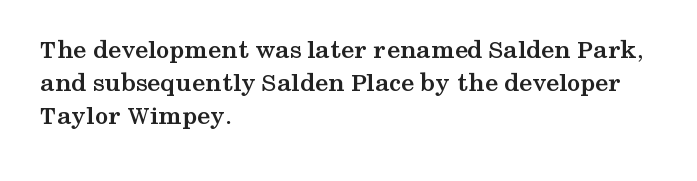
Q: Is the text bold? A: Yes.
Q: Is the text italic (slanted)? A: No, it is upright.
Q: Is the text underlined? A: No.
Q: How is the paragraph aligned? A: Left-aligned.
Q: Is the spacing between letters normal or unusually wide? A: Normal.
